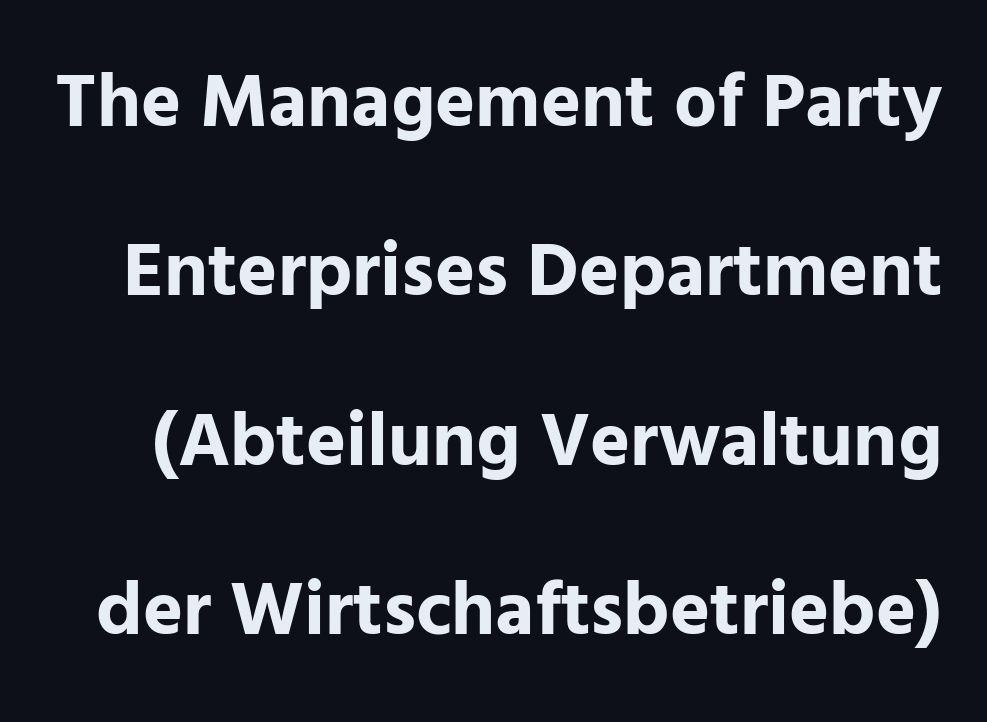
There is no visible air inserted between adjacent glyphs. On the weight axis this lands at bold, roughly 700. Honestly, the rows look like they've been pulled way apart. Descender tails drop into unmarked territory. This sample uses an upright cut, with every glyph sitting square on the baseline. You could not count columns in this text — the font is proportionally spaced.
